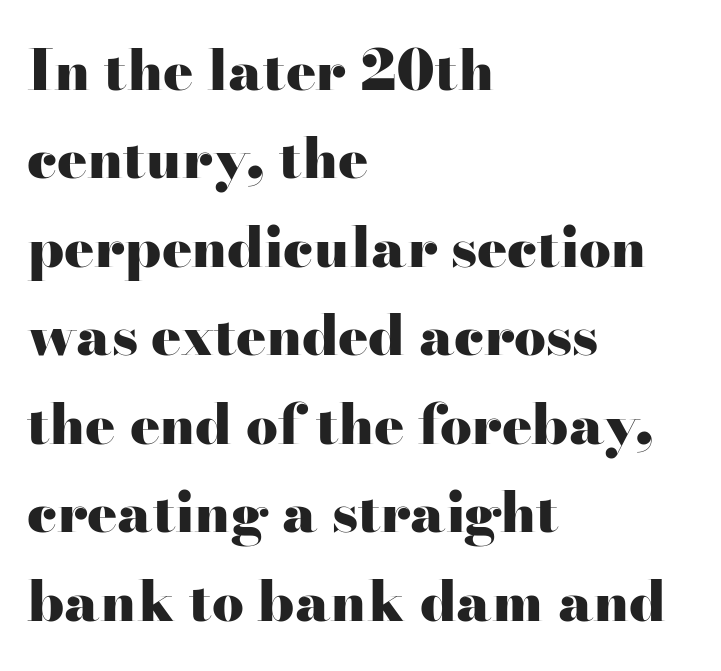
{"serif": "yes", "italic": "no", "bold": "yes", "weight": "heavy", "width": "wide", "stroke_contrast": "high", "x_height": "small", "monospaced": "no", "underline": "no", "align": "left", "line_spacing": "normal", "line_spacing_ratio": 1.58, "letter_spacing": "normal", "letter_spacing_em": 0.0, "glyph_px": 56}
